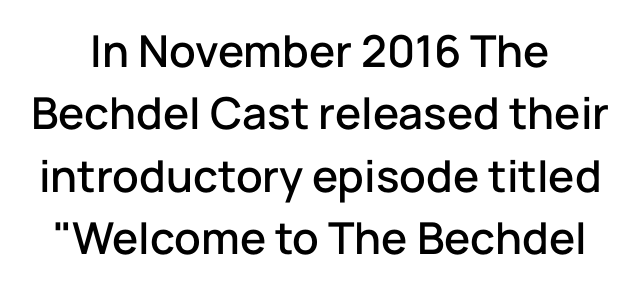
Q: Is the text italic (slanted)? A: No, it is upright.
Q: Is the typeface a serif or a sans-serif typeface? A: Sans-serif.
Q: Is the text underlined? A: No.
Q: Is the spacing between letters normal or unusually wide? A: Normal.
Q: Is the spacing between lines tight, normal or loose? A: Normal.
Q: Width (condensed, normal, or wide)? A: Normal.
Q: Stroke contrast? A: Low.
Q: x-height? A: Medium.
Q: Monospaced? A: No.
